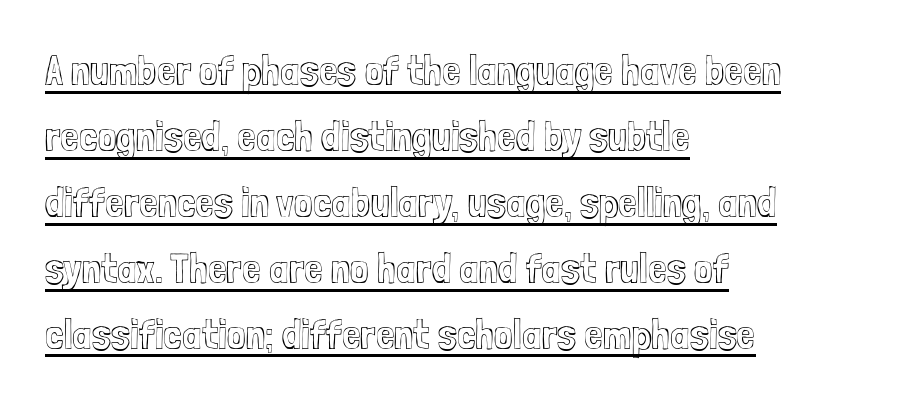
You could not count columns in this text — the font is proportionally spaced. Inter-character spacing is left at the font's built-in metrics. Nope, not italic — everything's standing straight. One-word summary of the alignment: left.
